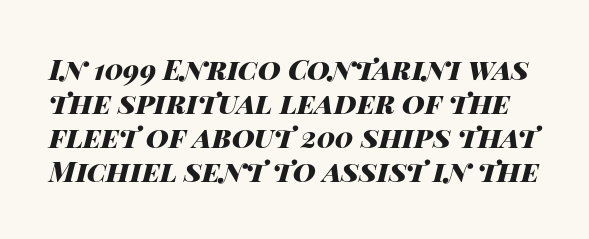
Q: Is the text bold? A: Yes.
Q: Is the text italic (slanted)? A: Yes, it leans right by about 14 degrees.
Q: Is the text underlined? A: No.
Q: Is the spacing between letters normal or unusually wide? A: Normal.
Q: Width (condensed, normal, or wide)? A: Wide.
Q: Stroke contrast? A: High.
Q: x-height? A: Large.
Q: Monospaced? A: No.
